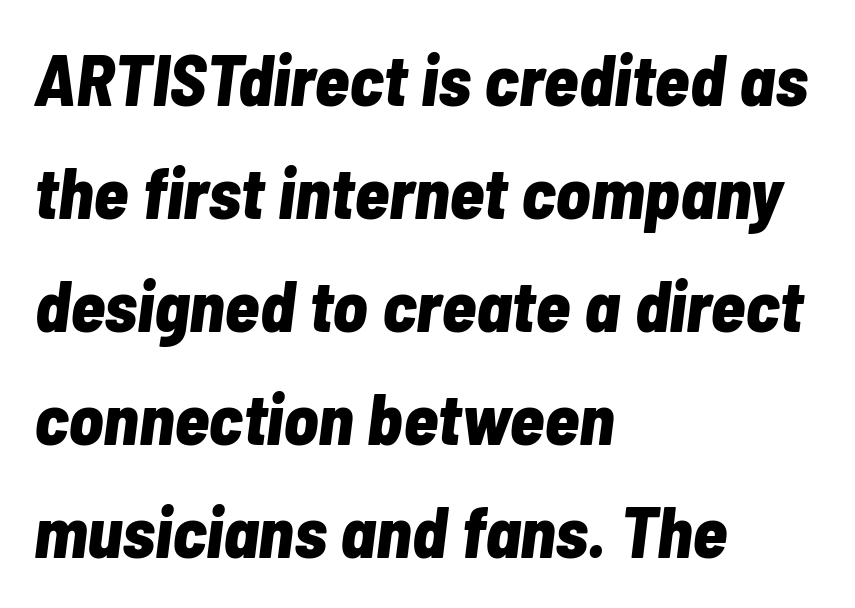
Compared with typical body copy, the letter spacing here is the same. You could not count columns in this text — the font is proportionally spaced. Every row of glyphs begins at an identical x-position on the left. Descenders are the only things crossing below the line. The glyphs look as if they've been sheared to an angle.
